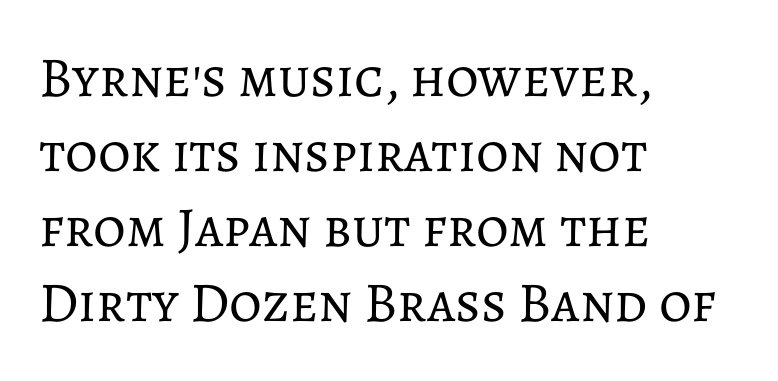
Characters remain perfectly vertical along every line. A light-to-regular cut is what we see here. Tracking here is standard; glyphs follow each other at the usual distance. The letters advance in unequal steps, a hallmark of proportional type.
